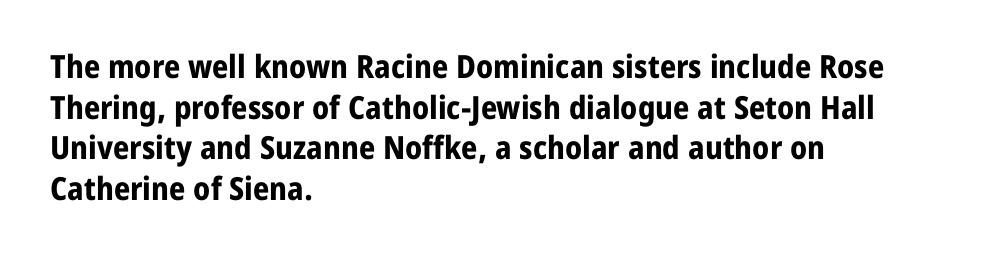
The image shows 32 px bold sans-serif type, upright; set left-aligned, normal line spacing (1.27x), normal letter spacing, not underlined; low stroke contrast and a medium x-height.
